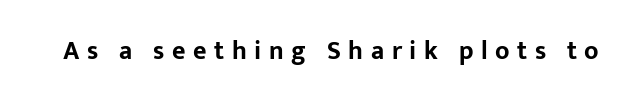
Q: Is the text bold? A: Yes.
Q: Is the text italic (slanted)? A: No, it is upright.
Q: Is the text underlined? A: No.
Q: Is the spacing between letters normal or unusually wide? A: Unusually wide.
